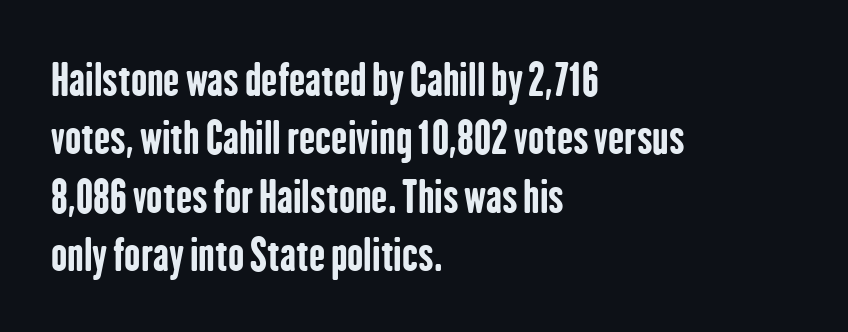
Compared with typical body copy, the letter spacing here is the same. Nope, not italic — everything's standing straight. The letters are bold, with thick, heavy strokes. Do the characters align in a grid? No, the font is proportional. Casual observation: everything's shoved over to the left. Vertically, the passage feels balanced, rows spaced as you'd expect.
